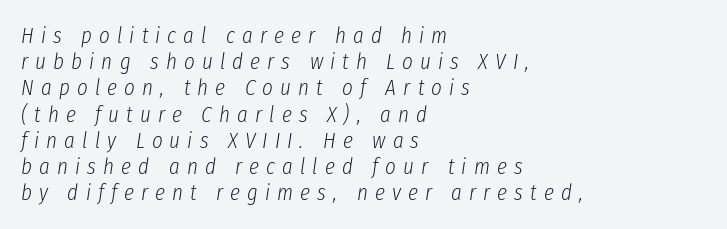
The image shows 23 px text type, italic (leaning right); set left-aligned, tight line spacing (1.14x), unusually wide letter spacing (+0.31 em), not underlined.
